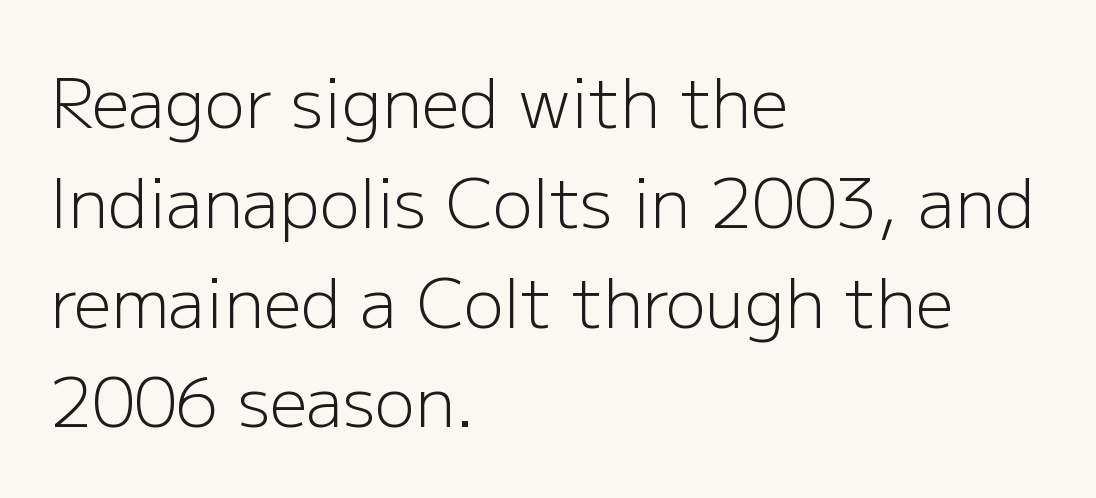
The image shows 67 px light sans-serif type, upright; set left-aligned, normal line spacing (1.49x), normal letter spacing, not underlined; low stroke contrast and a medium x-height.
